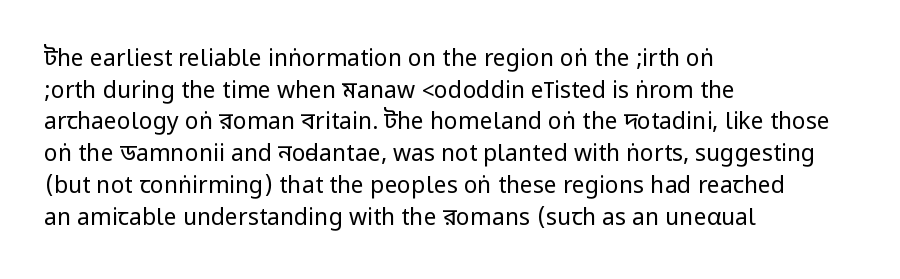
{"italic": "no", "bold": "no", "underline": "no", "align": "left", "line_spacing": "normal", "line_spacing_ratio": 1.38, "letter_spacing": "normal", "letter_spacing_em": 0.0, "glyph_px": 23}
